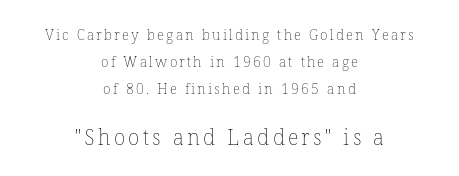
{"italic": "no", "bold": "no", "underline": "no", "align": "center", "line_spacing": "loose", "line_spacing_ratio": 1.93, "larger_block": "second", "size_ratio": 1.5, "glyph_px": 21}
